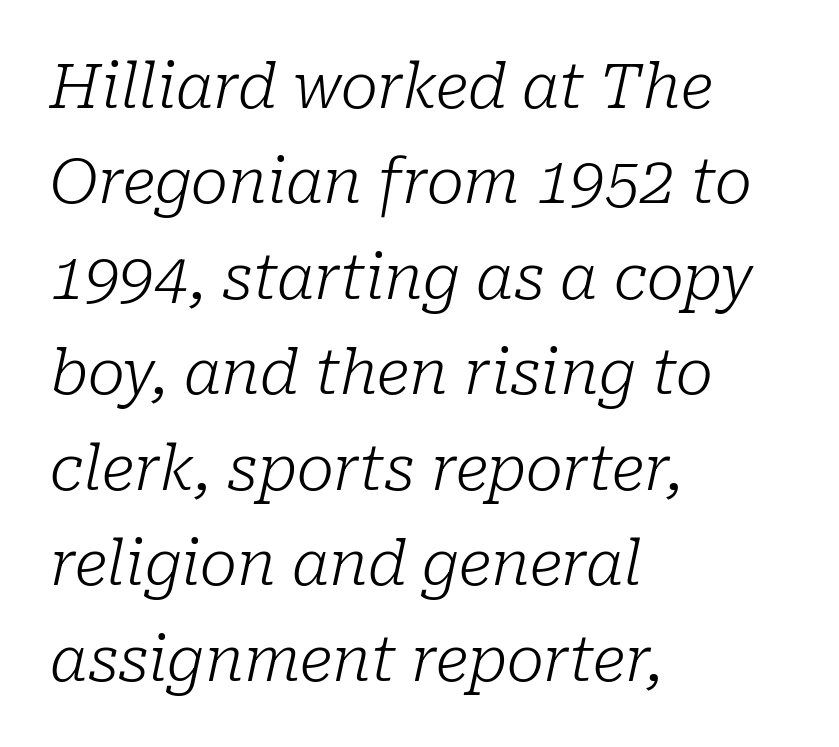
{"serif": "yes", "italic": "yes", "lean": "right", "slant_degrees": 10, "bold": "no", "weight": "light", "width": "normal", "stroke_contrast": "low", "x_height": "medium", "monospaced": "no", "underline": "no", "align": "left", "line_spacing": "normal", "line_spacing_ratio": 1.54, "letter_spacing": "normal", "letter_spacing_em": 0.0, "glyph_px": 62}
